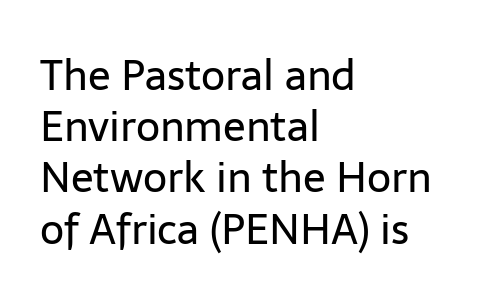
How are the letters spaced? Ordinarily, with no added tracking. This rendering uses left alignment, leaving the right contour irregular. The type family on display is of the sans-serif kind. Clear beneath every line of the passage. Is this a fixed-width face? No — the glyphs have proportional, varying widths.
